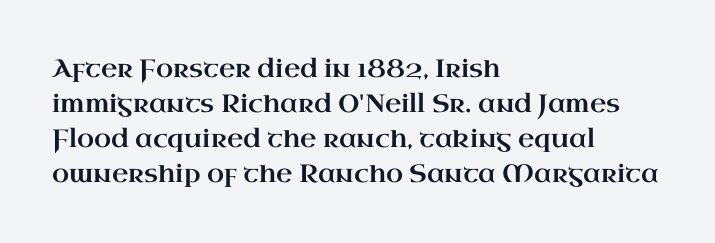
{"italic": "no", "underline": "no", "align": "left", "line_spacing": "normal", "line_spacing_ratio": 1.4, "letter_spacing": "normal", "letter_spacing_em": 0.0, "glyph_px": 25}
